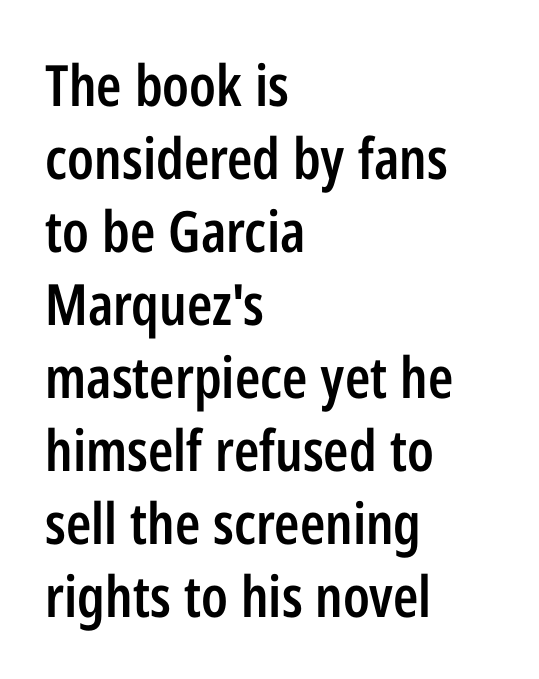
{"serif": "no", "italic": "no", "bold": "semi", "weight": "semibold", "width": "condensed", "stroke_contrast": "low", "x_height": "medium", "monospaced": "no", "underline": "no", "align": "left", "line_spacing": "normal", "line_spacing_ratio": 1.28, "letter_spacing": "normal", "letter_spacing_em": 0.0, "glyph_px": 57}
